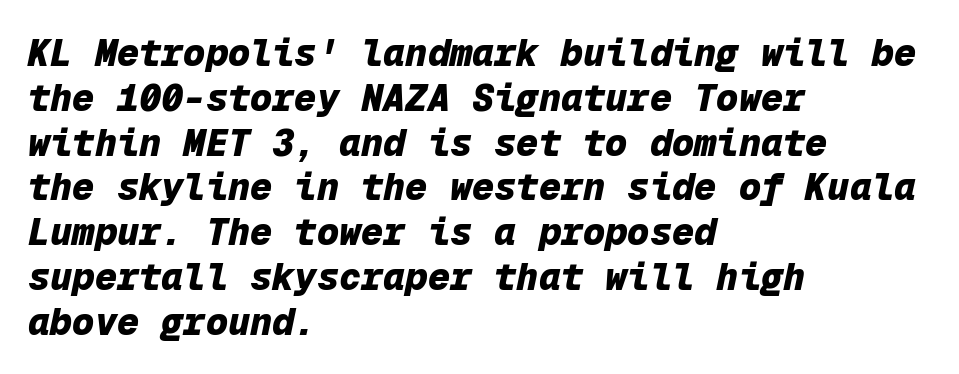
Q: Is the text bold? A: Yes.
Q: Is the text italic (slanted)? A: Yes, it leans right by about 12 degrees.
Q: Is the text underlined? A: No.
Q: How is the paragraph aligned? A: Left-aligned.
Q: Is the spacing between letters normal or unusually wide? A: Normal.
Q: Width (condensed, normal, or wide)? A: Normal.
Q: Stroke contrast? A: Low.
Q: x-height? A: Medium.
Q: Monospaced? A: Yes.
